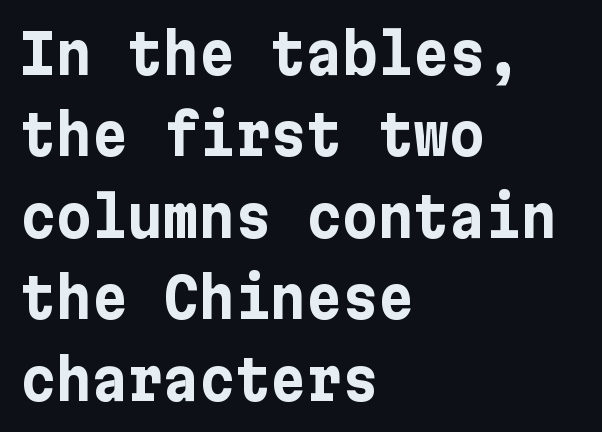
{"serif": "no", "italic": "no", "bold": "yes", "weight": "bold", "width": "normal", "stroke_contrast": "low", "x_height": "medium", "underline": "no", "align": "left", "line_spacing": "normal", "line_spacing_ratio": 1.48, "letter_spacing": "normal", "letter_spacing_em": 0.0, "glyph_px": 55}
